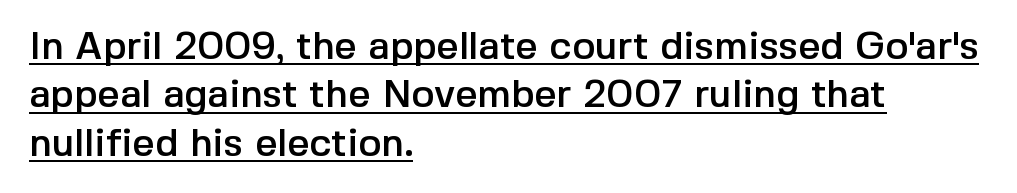
The image shows 39 px sans-serif type, upright; set left-aligned, line spacing 1.24x, normal letter spacing, underlined; a medium x-height.
